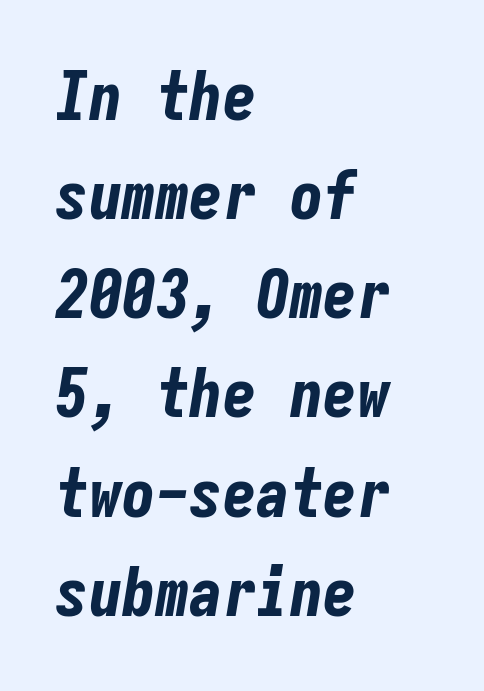
The image shows 67 px bold, condensed type, italic (leaning right), monospaced; set left-aligned, normal line spacing (1.48x), normal letter spacing, not underlined; low stroke contrast and a medium x-height.
